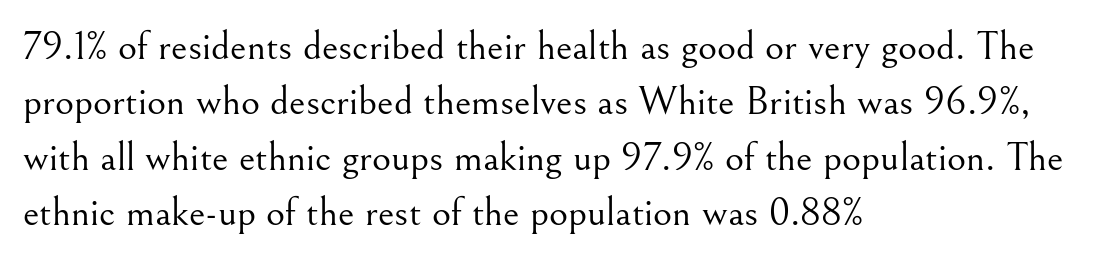
The image shows 41 px light serif type, upright; set left-aligned, normal line spacing (1.35x), normal letter spacing, not underlined; medium stroke contrast and a small x-height.
